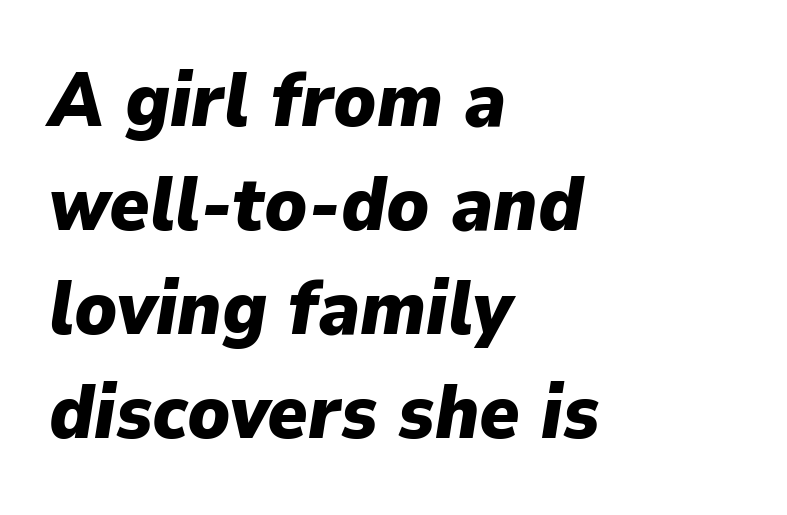
Q: Is the text bold? A: Yes.
Q: Is the text italic (slanted)? A: Yes, it leans right by about 9 degrees.
Q: Is the text underlined? A: No.
Q: How is the paragraph aligned? A: Left-aligned.
Q: Is the spacing between letters normal or unusually wide? A: Normal.
Q: Is the spacing between lines tight, normal or loose? A: Normal.
Q: Width (condensed, normal, or wide)? A: Normal.
Q: Stroke contrast? A: Low.
Q: x-height? A: Medium.
Q: Monospaced? A: No.
